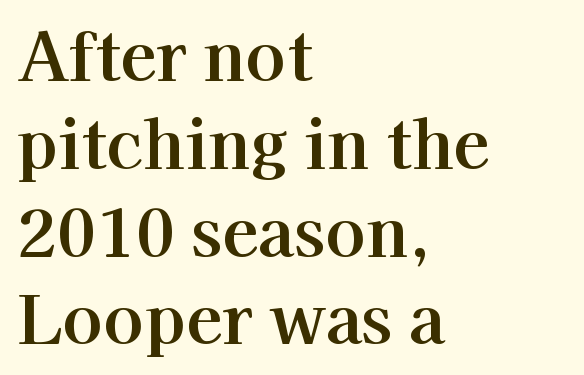
Q: Is the text italic (slanted)? A: No, it is upright.
Q: Is the typeface a serif or a sans-serif typeface? A: Serif.
Q: Is the text underlined? A: No.
Q: How is the paragraph aligned? A: Left-aligned.
Q: Is the spacing between letters normal or unusually wide? A: Normal.
Q: Is the spacing between lines tight, normal or loose? A: Normal.
Q: Width (condensed, normal, or wide)? A: Normal.
Q: Stroke contrast? A: High.
Q: x-height? A: Medium.
Q: Monospaced? A: No.
